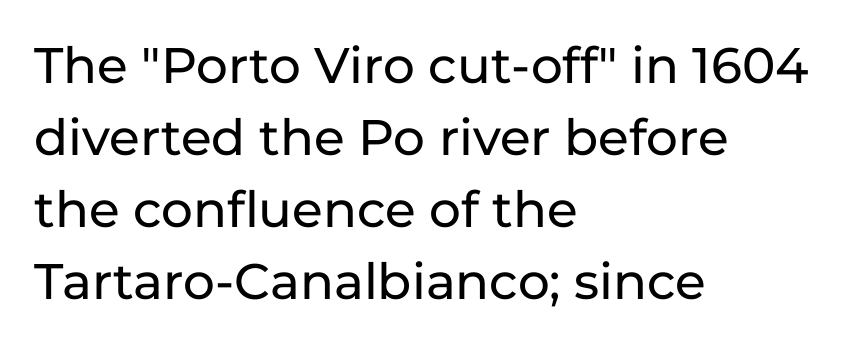
Q: Is the text italic (slanted)? A: No, it is upright.
Q: Is the typeface a serif or a sans-serif typeface? A: Sans-serif.
Q: Is the text underlined? A: No.
Q: How is the paragraph aligned? A: Left-aligned.
Q: Is the spacing between letters normal or unusually wide? A: Normal.
Q: Is the spacing between lines tight, normal or loose? A: Normal.
Q: Width (condensed, normal, or wide)? A: Normal.
Q: Stroke contrast? A: Low.
Q: x-height? A: Medium.
Q: Monospaced? A: No.
